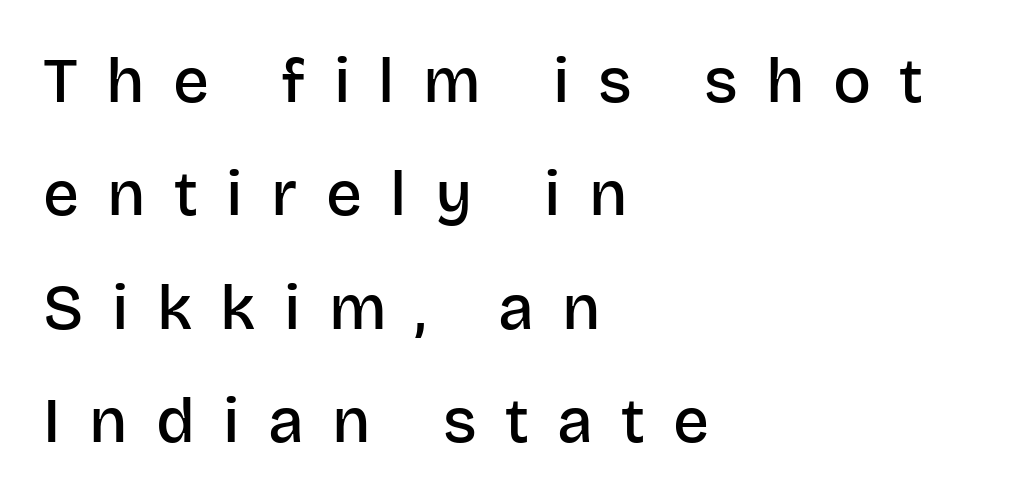
Q: Is the text bold? A: Semi-bold.
Q: Is the text italic (slanted)? A: No, it is upright.
Q: Is the typeface a serif or a sans-serif typeface? A: Sans-serif.
Q: Is the text underlined? A: No.
Q: How is the paragraph aligned? A: Left-aligned.
Q: Is the spacing between letters normal or unusually wide? A: Unusually wide.
Q: Width (condensed, normal, or wide)? A: Normal.
Q: Stroke contrast? A: Low.
Q: x-height? A: Large.
Q: Monospaced? A: No.
